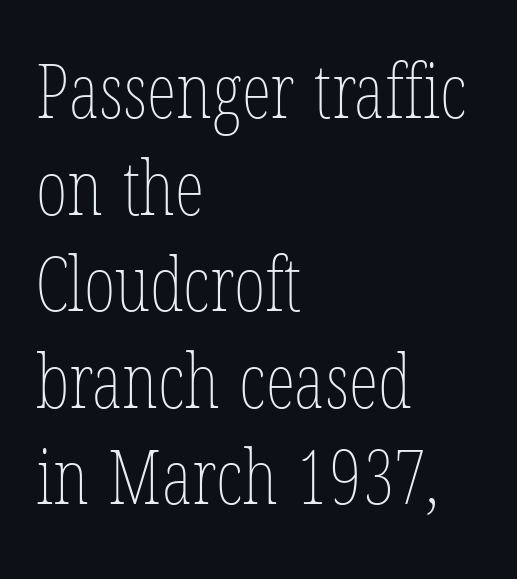
The image shows 76 px thin, condensed type, upright; set left-aligned, normal line spacing (1.27x), normal letter spacing, not underlined; low stroke contrast and a medium x-height.
